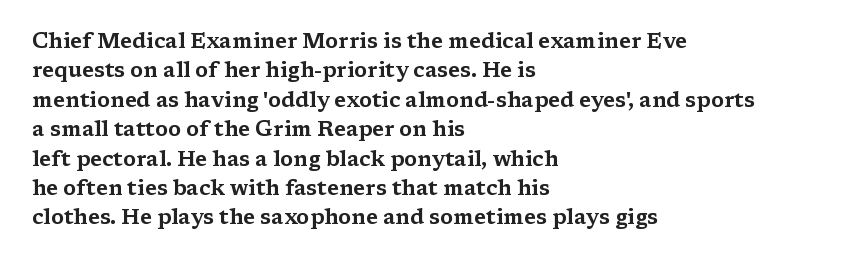
The image shows 21 px text type, upright; set left-aligned, normal line spacing (1.4x), normal letter spacing, not underlined.
